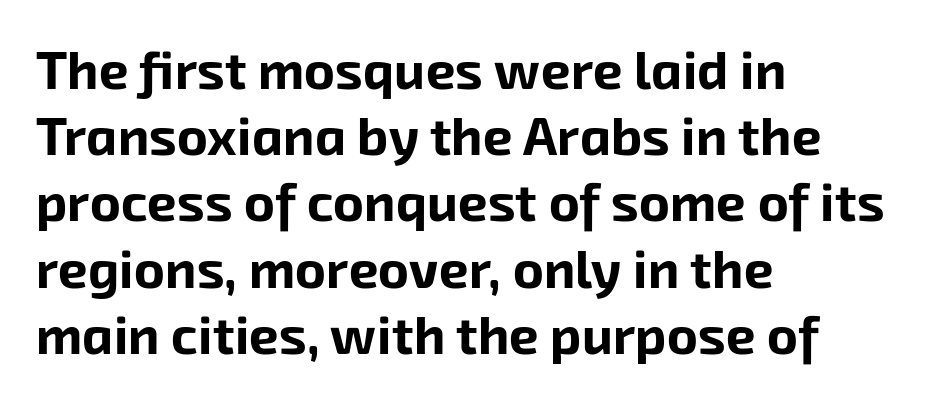
Does extra space separate the letters? No, they use regular spacing. Caption: bold face, heavy strokes. Each line starts at the same left margin while the right side varies. Leading: standard.
